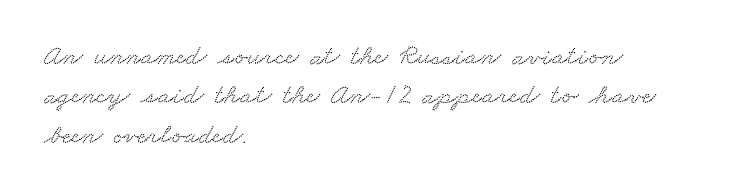
The letterforms sit shoulder to shoulder at normal distance. The space between consecutive lines is moderate. Descender tails drop into unmarked territory. This sample has the flowing, uneven cadence of proportional lettering.
